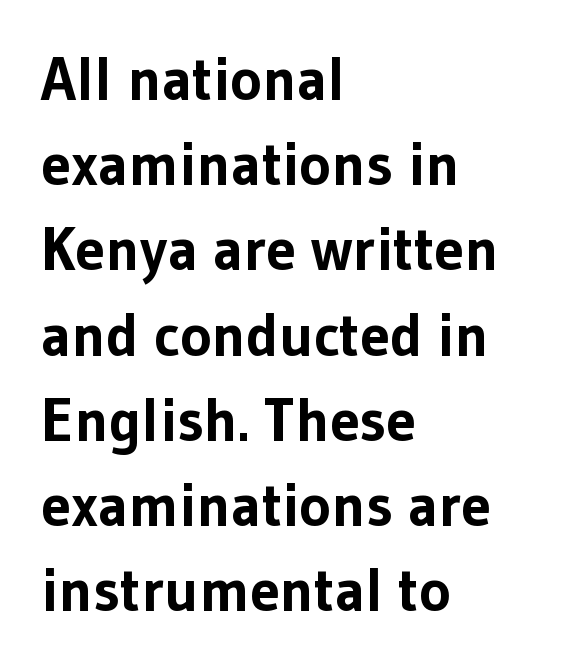
The typeface chosen for these lines omits serifs. This sample uses an upright cut, with every glyph sitting square on the baseline. A classic flush-left, rag-right setting is used for this passage. Every letter is thick-stroked: bold, no question. Underlining? Definitely not there. Is there much room between lines? A standard amount, neither cramped nor airy.
